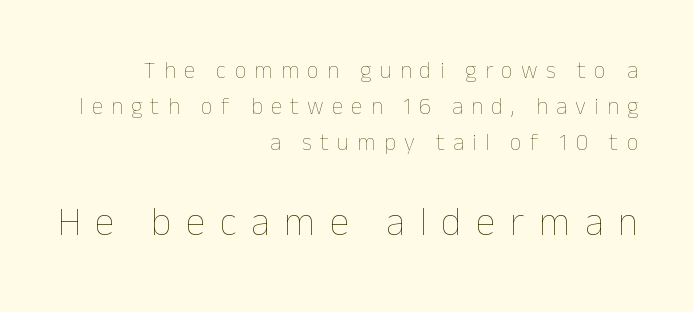
Q: Is the text bold? A: No.
Q: Is the text italic (slanted)? A: No, it is upright.
Q: Is the text underlined? A: No.
Q: How is the paragraph aligned? A: Right-aligned.
Q: Is the spacing between letters normal or unusually wide? A: Unusually wide.
Q: Is the spacing between lines tight, normal or loose? A: Normal.
Q: Which block of text is set in a larger size, the first (top) or the second (bottom)? A: The second (bottom) one.
Q: Width (condensed, normal, or wide)? A: Normal.
Q: Stroke contrast? A: Low.
Q: x-height? A: Medium.
Q: Monospaced? A: No.
